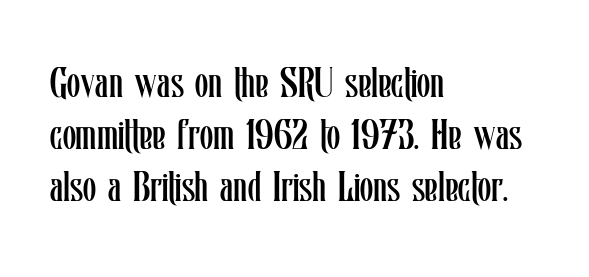
{"italic": "no", "bold": "no", "weight": "regular", "width": "condensed", "stroke_contrast": "low", "x_height": "medium", "monospaced": "no", "underline": "no", "align": "left", "line_spacing_ratio": 1.21, "letter_spacing": "normal", "letter_spacing_em": 0.0, "glyph_px": 43}
